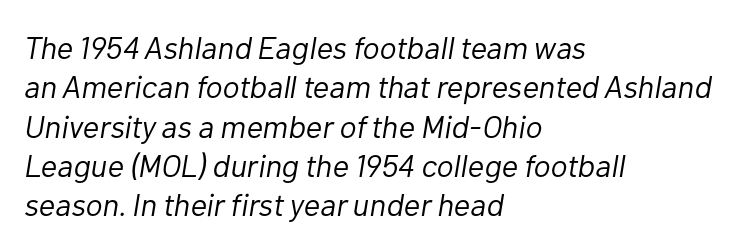
Q: Is the text bold? A: No.
Q: Is the text italic (slanted)? A: Yes, it leans right by about 10 degrees.
Q: Is the text underlined? A: No.
Q: How is the paragraph aligned? A: Left-aligned.
Q: Is the spacing between letters normal or unusually wide? A: Normal.
Q: Width (condensed, normal, or wide)? A: Normal.
Q: Stroke contrast? A: Low.
Q: x-height? A: Medium.
Q: Monospaced? A: No.
